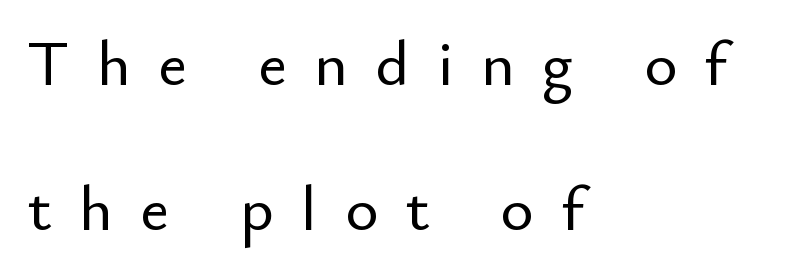
The image shows 63 px sans-serif type, upright; set left-aligned, loose line spacing (2.3x), unusually wide letter spacing (+0.44 em), not underlined; low stroke contrast and a small x-height.
